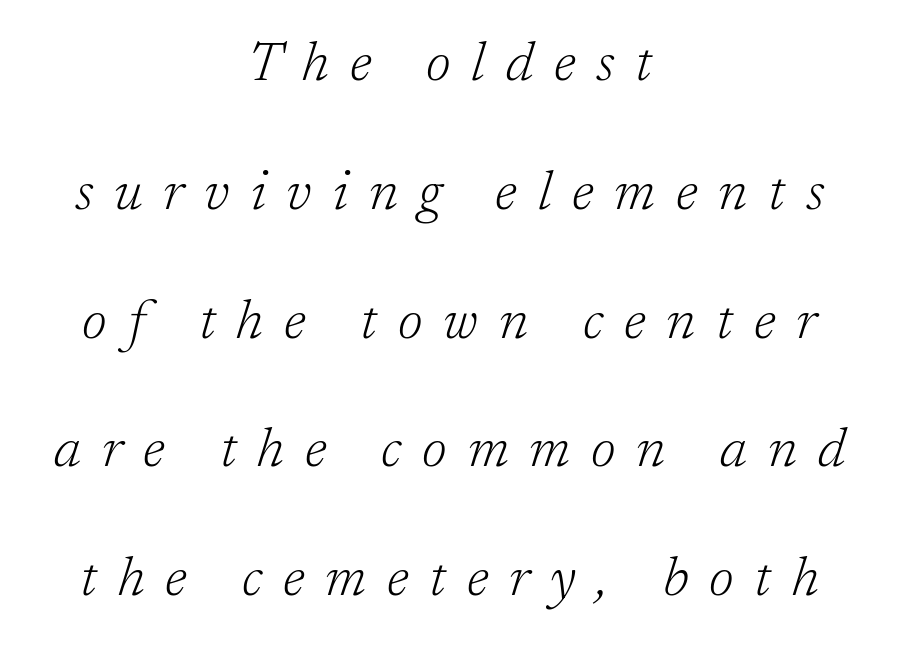
The image shows 56 px light serif type, italic (leaning right); set centered, loose line spacing (2.3x), unusually wide letter spacing (+0.37 em), not underlined; low stroke contrast and a medium x-height.
